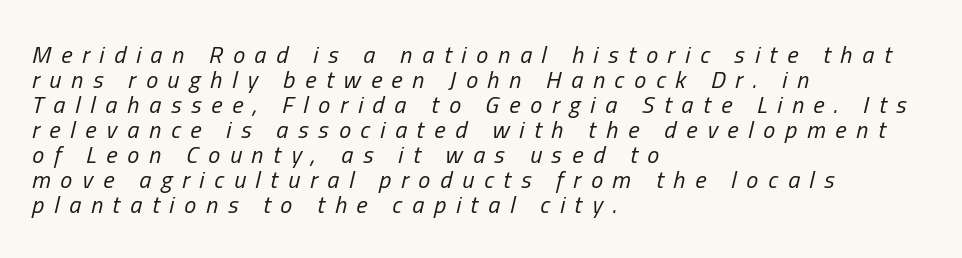
{"italic": "yes", "lean": "right", "slant_degrees": 13, "bold": "no", "underline": "no", "align": "left", "line_spacing": "tight", "line_spacing_ratio": 1.04, "letter_spacing": "wide", "letter_spacing_em": 0.41, "glyph_px": 24}
